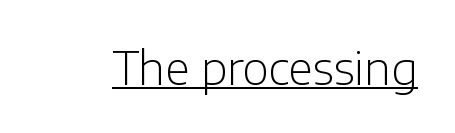
In terms of letterform style, serifs are entirely absent. Here the designer chose a conventional face with non-uniform glyph widths. Compared with a typical body face, this is equally light or lighter still. Students, note that the glyphs here touch the page at normal intervals. Style check: upright.
